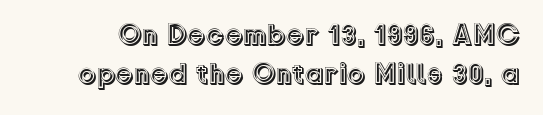
The image shows 29 px text type, upright; set normal line spacing (1.36x), normal letter spacing, not underlined; a medium x-height.
